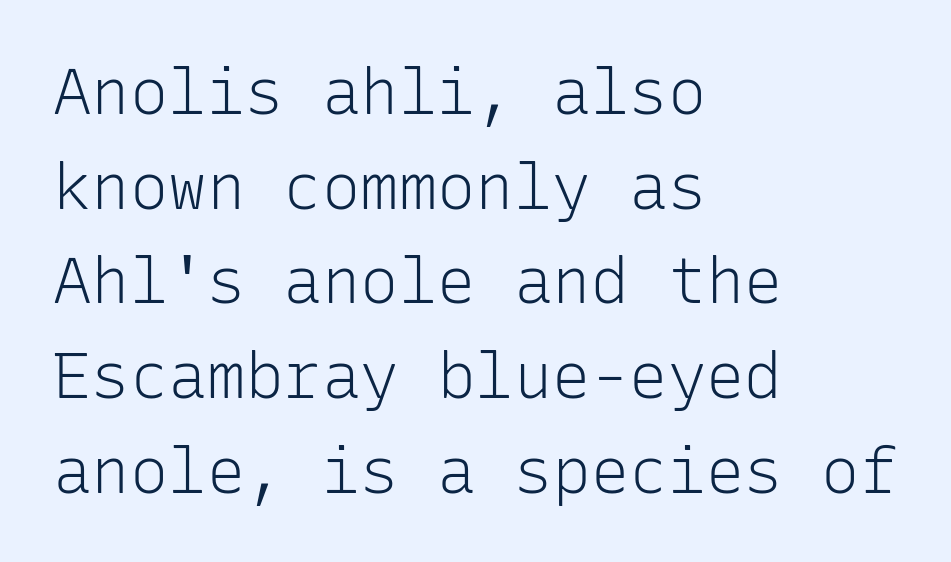
Q: Is the text bold? A: No.
Q: Is the text italic (slanted)? A: No, it is upright.
Q: Is the typeface a serif or a sans-serif typeface? A: Sans-serif.
Q: Is the text underlined? A: No.
Q: How is the paragraph aligned? A: Left-aligned.
Q: Is the spacing between letters normal or unusually wide? A: Normal.
Q: Is the spacing between lines tight, normal or loose? A: Normal.
Q: Width (condensed, normal, or wide)? A: Normal.
Q: Stroke contrast? A: Low.
Q: x-height? A: Medium.
Q: Monospaced? A: Yes.
